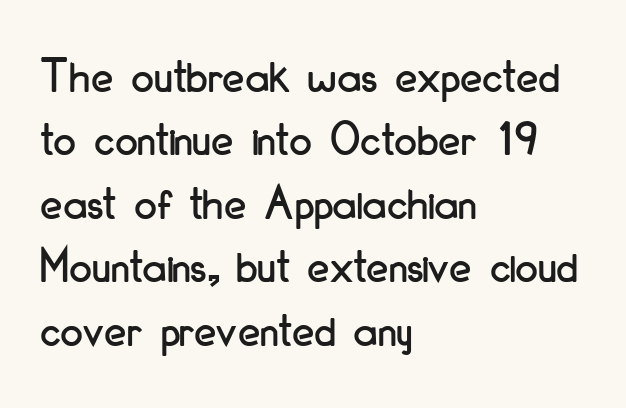
{"serif": "no", "italic": "no", "width": "condensed", "stroke_contrast": "low", "x_height": "small", "monospaced": "no", "underline": "no", "align": "left", "line_spacing": "normal", "line_spacing_ratio": 1.27, "letter_spacing": "normal", "letter_spacing_em": 0.0, "glyph_px": 50}
